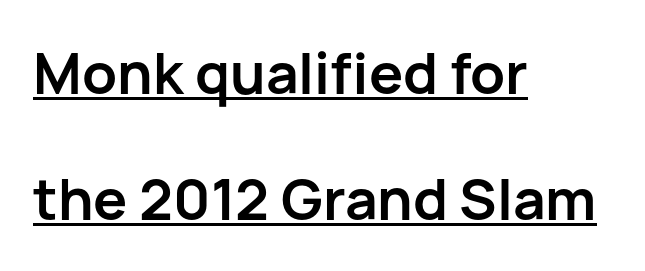
Q: Is the text bold? A: Yes.
Q: Is the text italic (slanted)? A: No, it is upright.
Q: Is the typeface a serif or a sans-serif typeface? A: Sans-serif.
Q: Is the text underlined? A: Yes.
Q: How is the paragraph aligned? A: Left-aligned.
Q: Is the spacing between letters normal or unusually wide? A: Normal.
Q: Is the spacing between lines tight, normal or loose? A: Loose.
Q: Width (condensed, normal, or wide)? A: Normal.
Q: Stroke contrast? A: Low.
Q: x-height? A: Medium.
Q: Monospaced? A: No.
